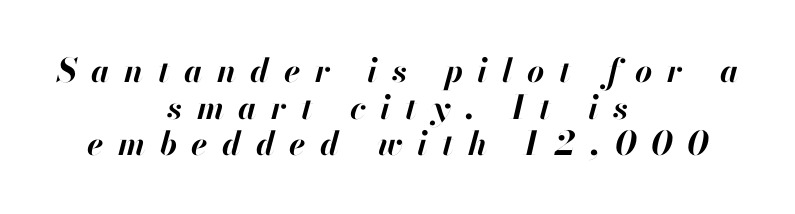
This rendering widens character spacing well past its baseline value. Glance below the letters and you will spot only blank space. This block would grow much taller if given ordinary leading; it's compressed now. The typesetting leans heavy: a genuine bold.
